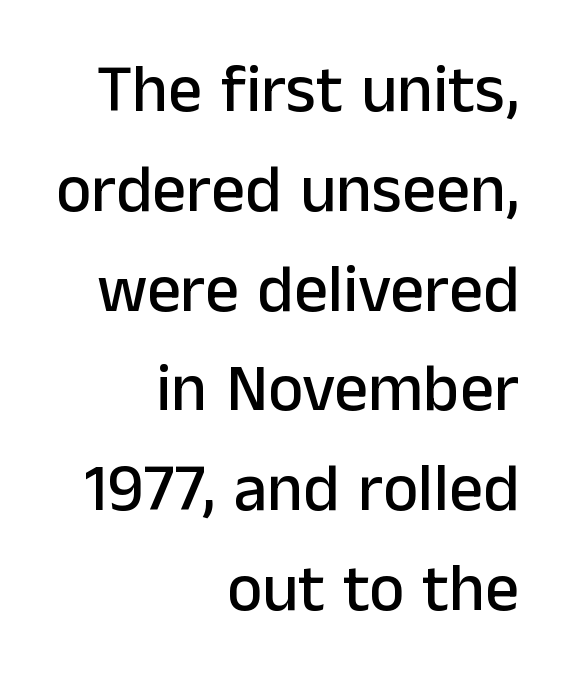
The image shows 67 px sans-serif type, upright; set right-aligned, normal line spacing (1.49x), normal letter spacing, not underlined; low stroke contrast and a medium x-height.
